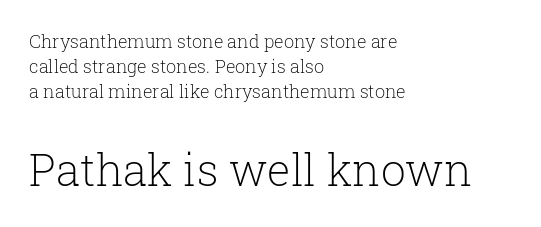
Here the designer chose a conventional face with non-uniform glyph widths. The ragged edge is on the right, which tells us the setting is flush left. Little horizontal feet cap the strokes, marking this as serif type. No letter is thick-stroked: the sample isn't bold.
